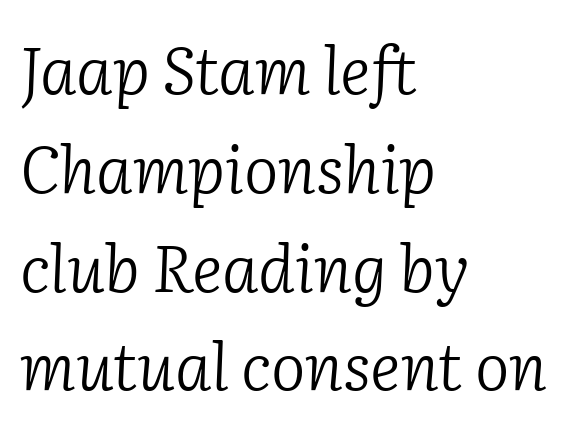
Q: Is the text bold? A: No.
Q: Is the text italic (slanted)? A: Yes, it leans right by about 2 degrees.
Q: Is the typeface a serif or a sans-serif typeface? A: Serif.
Q: Is the text underlined? A: No.
Q: How is the paragraph aligned? A: Left-aligned.
Q: Is the spacing between letters normal or unusually wide? A: Normal.
Q: Is the spacing between lines tight, normal or loose? A: Normal.
Q: Width (condensed, normal, or wide)? A: Normal.
Q: Stroke contrast? A: Low.
Q: x-height? A: Medium.
Q: Monospaced? A: No.
